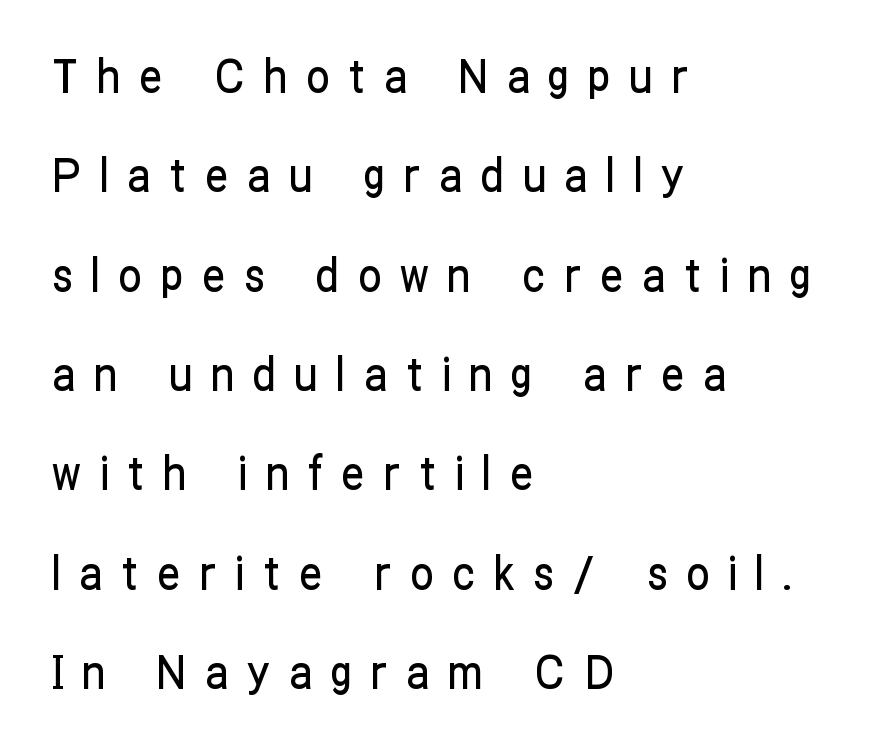
The image shows 46 px condensed sans-serif type, upright; set left-aligned, loose line spacing (2.16x), unusually wide letter spacing (+0.41 em), not underlined; low stroke contrast and a medium x-height.
